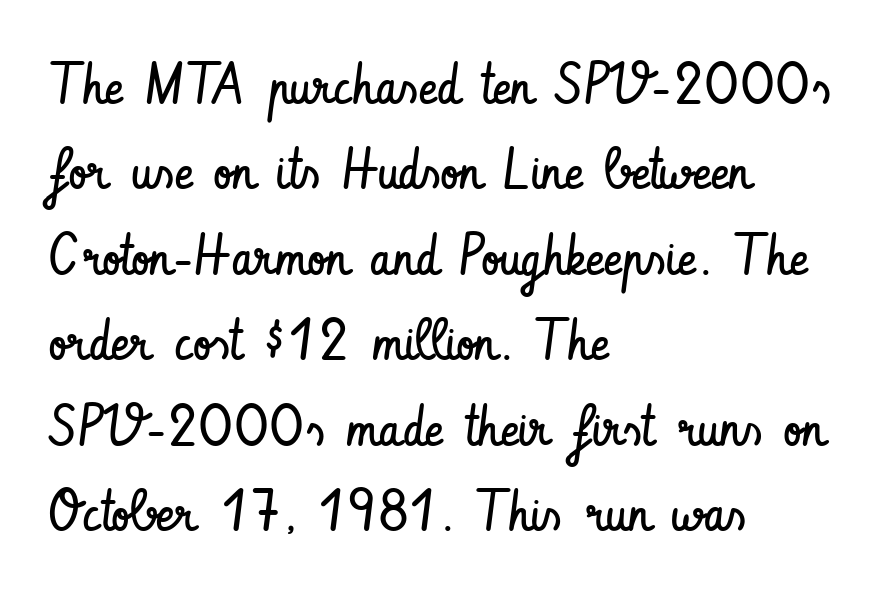
{"serif": "no", "italic": "no", "bold": "no", "weight": "regular", "width": "condensed", "stroke_contrast": "low", "x_height": "small", "monospaced": "no", "underline": "no", "align": "left", "line_spacing": "normal", "line_spacing_ratio": 1.5, "letter_spacing": "normal", "letter_spacing_em": 0.0, "glyph_px": 57}
